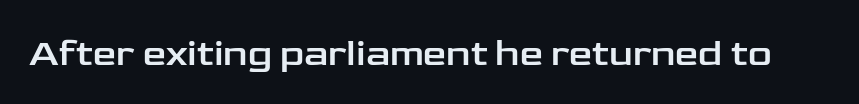
{"serif": "no", "italic": "no", "width": "wide", "stroke_contrast": "low", "x_height": "medium", "monospaced": "no", "underline": "no", "letter_spacing": "normal", "letter_spacing_em": 0.0, "glyph_px": 37}
